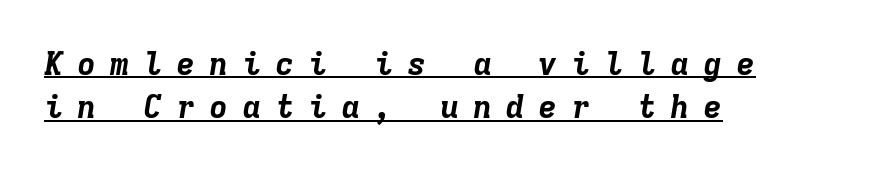
You'd pick this weight for a headline — it's a proper bold. In terms of posture, this sample is oblique. Quick note: interline space is typical. Beneath each row of characters lies a ruled line. What stands out about the letter spacing? Its width — letters are far apart. Short and long lines alike share a common starting point at left.
